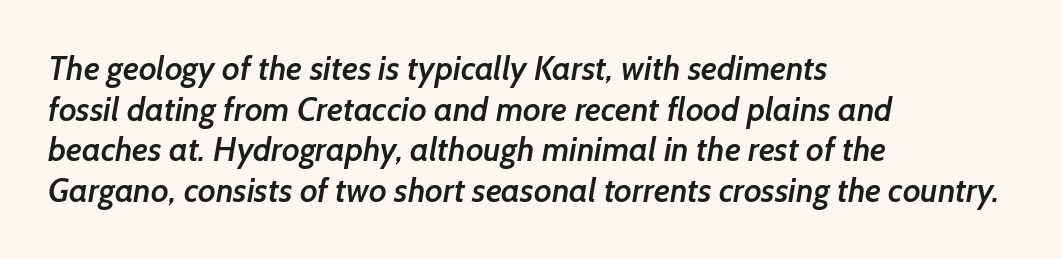
{"serif": "no", "bold": "semi", "weight": "semibold", "width": "normal", "stroke_contrast": "low", "x_height": "medium", "monospaced": "no", "underline": "no", "align": "left", "line_spacing_ratio": 1.23, "letter_spacing": "normal", "letter_spacing_em": 0.0, "glyph_px": 33}
